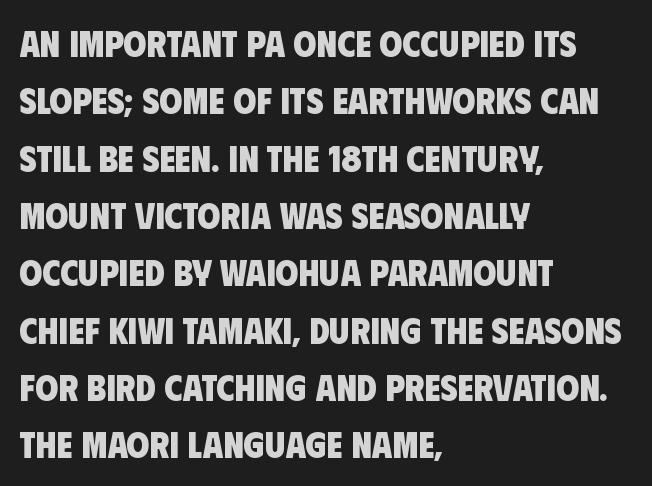
The image shows 37 px heavy, condensed sans-serif type; set left-aligned, normal line spacing (1.55x), normal letter spacing, not underlined; low stroke contrast and a large x-height.
